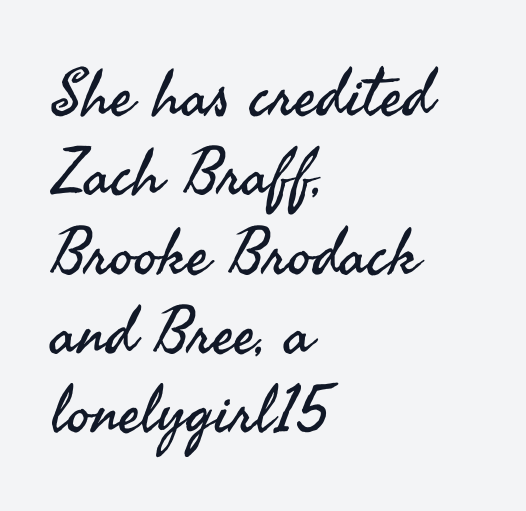
{"serif": "no", "bold": "no", "weight": "regular", "width": "normal", "stroke_contrast": "medium", "x_height": "small", "monospaced": "no", "underline": "no", "align": "left", "line_spacing_ratio": 1.22, "letter_spacing": "normal", "letter_spacing_em": 0.0, "glyph_px": 65}
